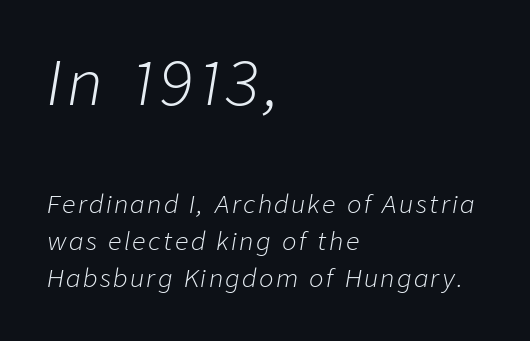
{"italic": "yes", "lean": "right", "slant_degrees": 9, "bold": "no", "weight": "light", "width": "normal", "stroke_contrast": "low", "x_height": "medium", "monospaced": "no", "underline": "no", "align": "left", "line_spacing": "normal", "line_spacing_ratio": 1.56, "larger_block": "first", "size_ratio": 2.5, "glyph_px": 60}
